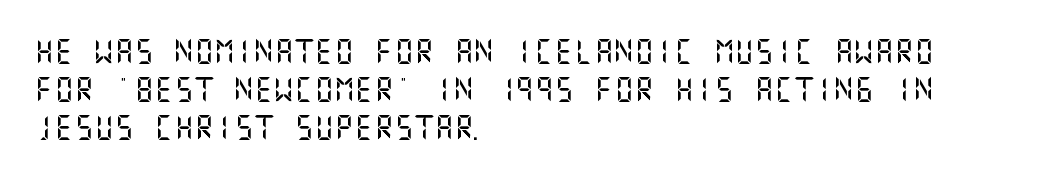
Q: Is the text italic (slanted)? A: No, it is upright.
Q: Is the text underlined? A: No.
Q: How is the paragraph aligned? A: Left-aligned.
Q: Is the spacing between letters normal or unusually wide? A: Normal.
Q: Is the spacing between lines tight, normal or loose? A: Normal.
